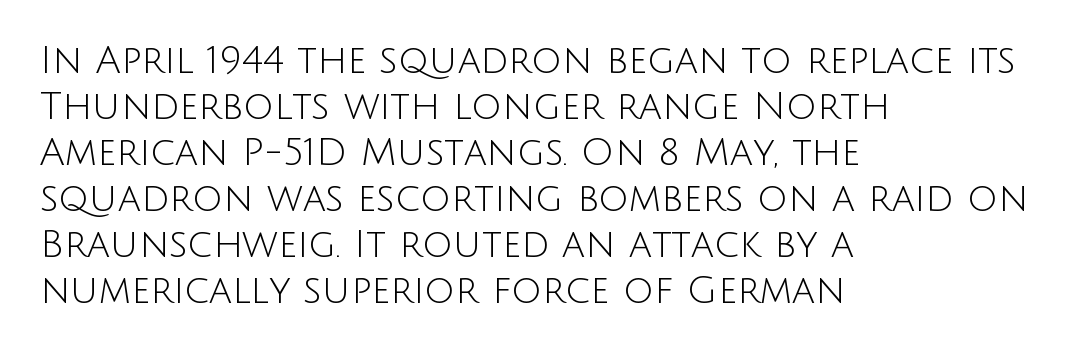
{"serif": "no", "italic": "no", "bold": "no", "weight": "light", "width": "normal", "stroke_contrast": "low", "x_height": "large", "monospaced": "no", "underline": "no", "align": "left", "line_spacing_ratio": 1.21, "letter_spacing": "normal", "letter_spacing_em": 0.0, "glyph_px": 38}
